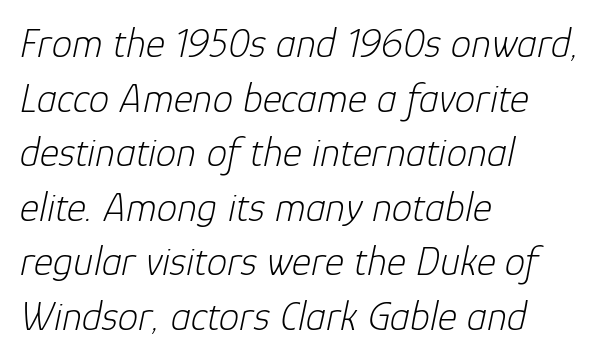
The image shows 41 px light type, italic (leaning right); set left-aligned, normal line spacing (1.33x), normal letter spacing, not underlined; low stroke contrast and a medium x-height.
